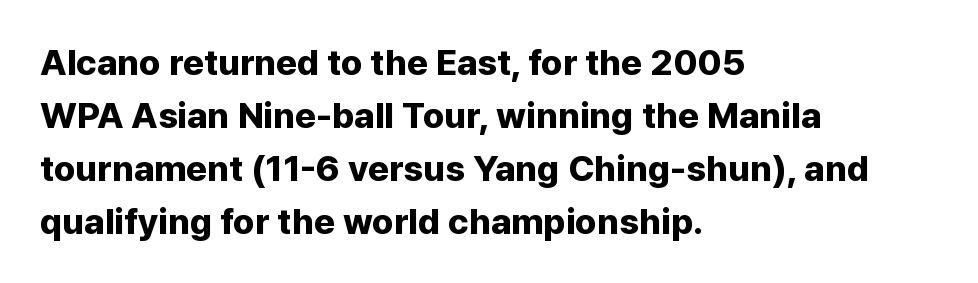
The image shows 36 px bold sans-serif type, upright; set left-aligned, normal line spacing (1.47x), normal letter spacing, not underlined; low stroke contrast and a medium x-height.
